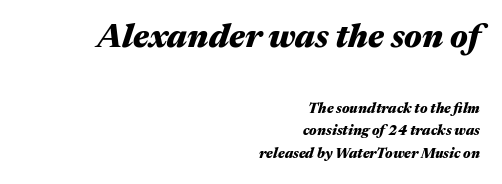
{"italic": "yes", "lean": "right", "slant_degrees": 17, "bold": "yes", "weight": "heavy", "width": "wide", "stroke_contrast": "medium", "x_height": "medium", "monospaced": "no", "underline": "no", "align": "right", "line_spacing": "normal", "line_spacing_ratio": 1.61, "letter_spacing": "normal", "letter_spacing_em": 0.0, "larger_block": "first", "size_ratio": 2.36, "glyph_px": 33}
